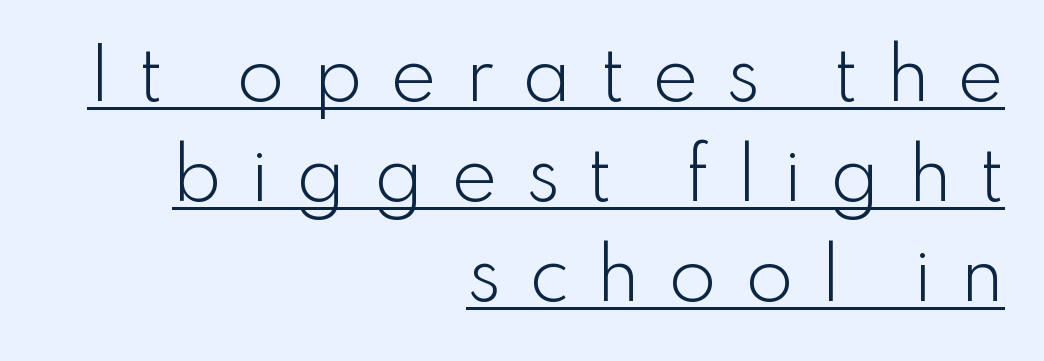
Q: Is the text bold? A: No.
Q: Is the text italic (slanted)? A: No, it is upright.
Q: Is the typeface a serif or a sans-serif typeface? A: Sans-serif.
Q: Is the text underlined? A: Yes.
Q: How is the paragraph aligned? A: Right-aligned.
Q: Is the spacing between letters normal or unusually wide? A: Unusually wide.
Q: Is the spacing between lines tight, normal or loose? A: Normal.
Q: Width (condensed, normal, or wide)? A: Normal.
Q: Stroke contrast? A: Low.
Q: x-height? A: Small.
Q: Monospaced? A: No.
